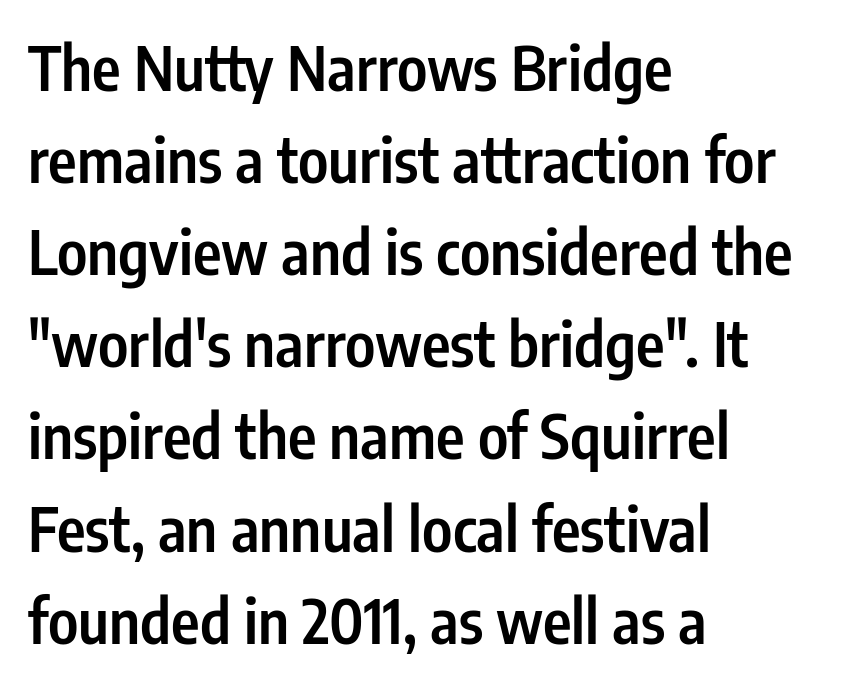
The space directly below the letters is spotless. Heft: intermediate — a semibold. The face used here is proportionally spaced, like ordinary book or web type. Unlike italic type, these characters show no tilt at all. Vertically, the passage feels balanced, rows spaced as you'd expect. These lines keep a tight, regular rhythm from letter to letter.
